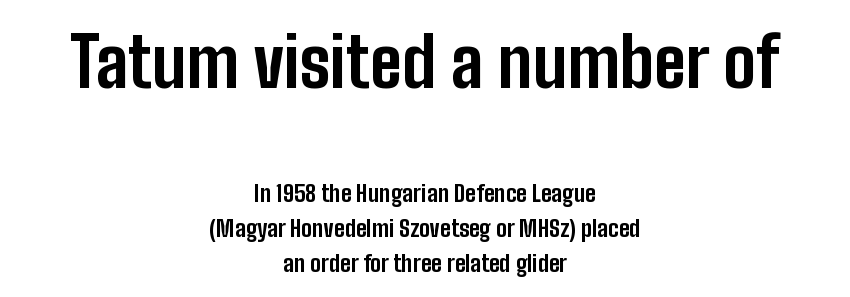
Each row of text sits above clean, open space. Leftover space on each line is divided equally before and after the words. Quick note: not italic, upright. Short note: letters normally spaced. Check where the strokes stop: nothing finishes them off — pure sans. These lines are rendered in a variable-pitch font.
